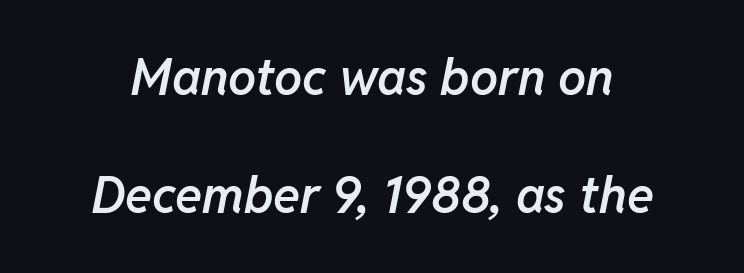
{"italic": "yes", "lean": "right", "slant_degrees": 11, "bold": "semi", "weight": "semibold", "width": "normal", "stroke_contrast": "low", "x_height": "medium", "monospaced": "no", "underline": "no", "line_spacing": "loose", "line_spacing_ratio": 2.37, "letter_spacing": "normal", "letter_spacing_em": 0.0, "glyph_px": 50}
